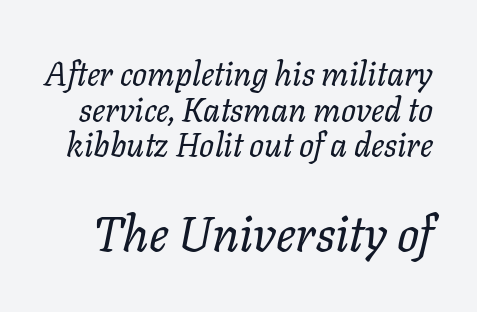
Q: Is the text bold? A: No.
Q: Is the text italic (slanted)? A: Yes, it leans right by about 11 degrees.
Q: Is the text underlined? A: No.
Q: Is the spacing between letters normal or unusually wide? A: Normal.
Q: Is the spacing between lines tight, normal or loose? A: Tight.
Q: Which block of text is set in a larger size, the first (top) or the second (bottom)? A: The second (bottom) one.
Q: Width (condensed, normal, or wide)? A: Normal.
Q: Stroke contrast? A: Low.
Q: x-height? A: Medium.
Q: Monospaced? A: No.
